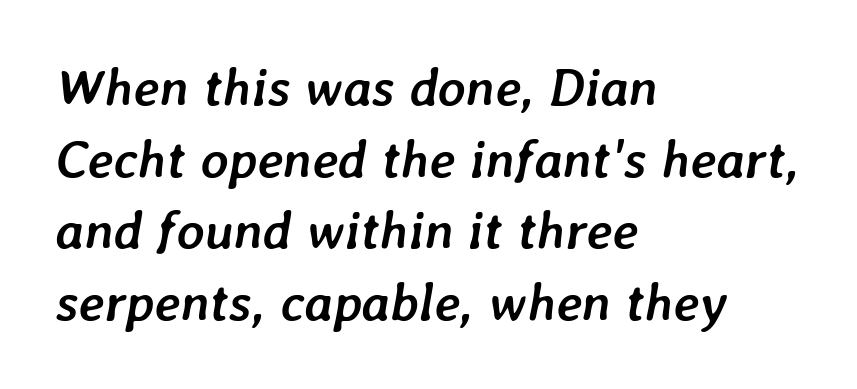
{"italic": "yes", "lean": "right", "slant_degrees": 7, "bold": "yes", "weight": "semibold", "width": "normal", "stroke_contrast": "low", "x_height": "medium", "monospaced": "no", "underline": "no", "align": "left", "line_spacing": "normal", "line_spacing_ratio": 1.35, "letter_spacing": "normal", "letter_spacing_em": 0.0, "glyph_px": 53}
